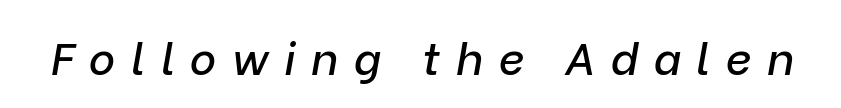
Character widths vary here, with narrow letters taking less room than wide ones. Yep, that's italic — everything's leaning. The tracking reads as deliberately expanded to a designer's eye. Only glyphs here, with clear space below each row.
